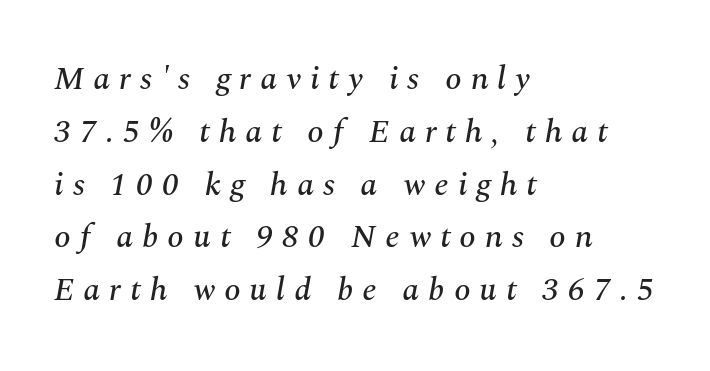
In terms of letterform style, serifs are clearly present. Each letter keeps its own natural width here, so spacing adapts to shape. This is oblique type, the kind used for emphasis or titles. The rendering anchors every line to the left-hand side. Tracking value appears strongly positive — letters spread wide.
